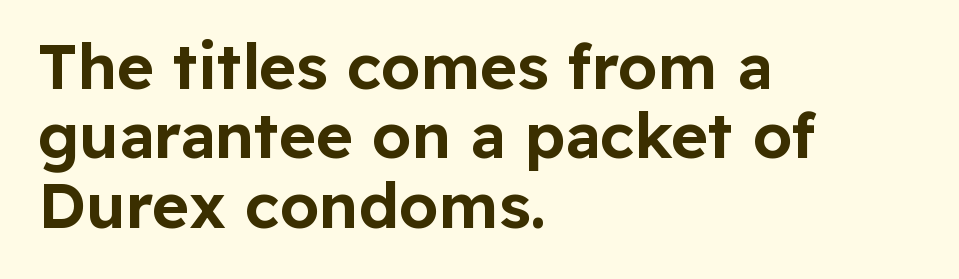
There is no visible air inserted between adjacent glyphs. The paragraph has a hard left edge and a soft right edge. Characters remain perfectly vertical along every line. Check where the strokes stop: nothing finishes them off — pure sans. The letters advance in unequal steps, a hallmark of proportional type.
